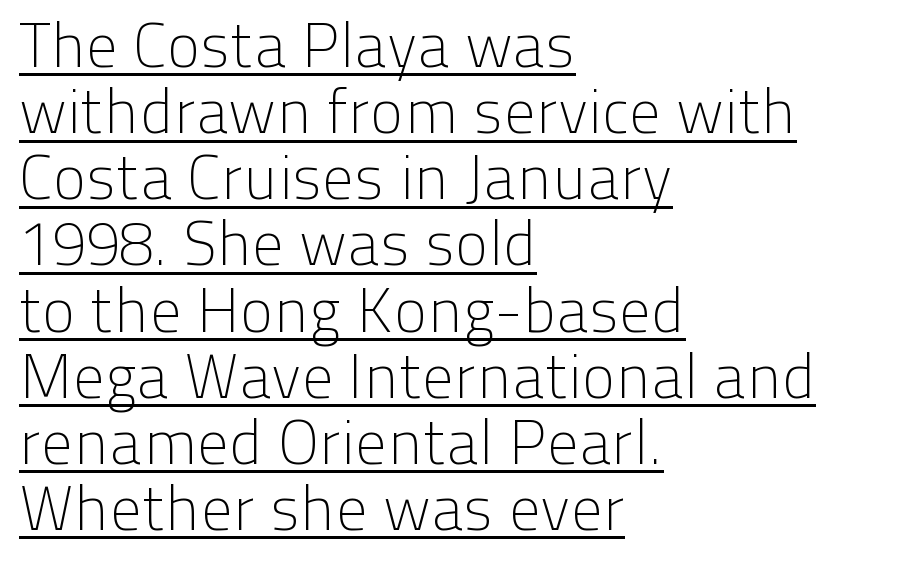
Q: Is the text bold? A: No.
Q: Is the text italic (slanted)? A: No, it is upright.
Q: Is the typeface a serif or a sans-serif typeface? A: Sans-serif.
Q: Is the text underlined? A: Yes.
Q: How is the paragraph aligned? A: Left-aligned.
Q: Is the spacing between letters normal or unusually wide? A: Normal.
Q: Is the spacing between lines tight, normal or loose? A: Tight.
Q: Width (condensed, normal, or wide)? A: Normal.
Q: Stroke contrast? A: Low.
Q: x-height? A: Medium.
Q: Monospaced? A: No.
